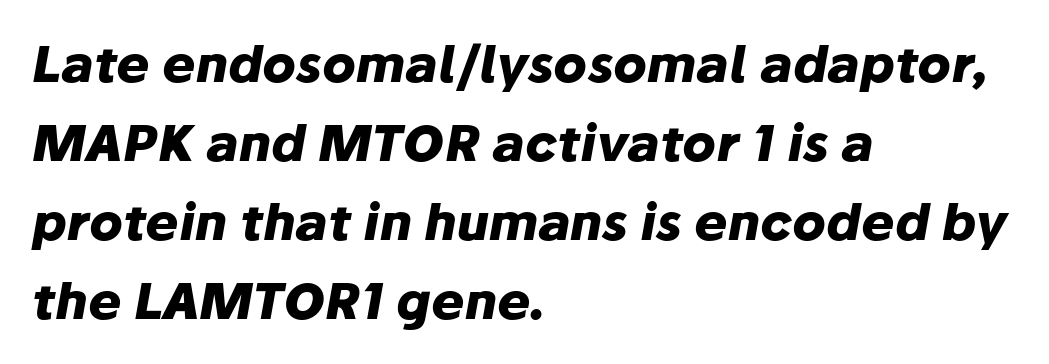
{"italic": "yes", "lean": "right", "slant_degrees": 10, "bold": "yes", "weight": "heavy", "width": "normal", "stroke_contrast": "low", "x_height": "medium", "monospaced": "no", "underline": "no", "align": "left", "line_spacing": "normal", "line_spacing_ratio": 1.58, "letter_spacing": "normal", "letter_spacing_em": 0.0, "glyph_px": 50}
